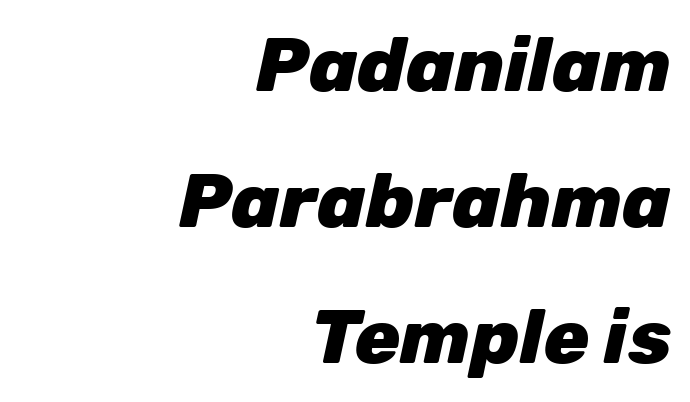
Q: Is the text bold? A: Yes.
Q: Is the text italic (slanted)? A: Yes, it leans right by about 12 degrees.
Q: Is the text underlined? A: No.
Q: How is the paragraph aligned? A: Right-aligned.
Q: Is the spacing between letters normal or unusually wide? A: Normal.
Q: Width (condensed, normal, or wide)? A: Normal.
Q: Stroke contrast? A: Low.
Q: x-height? A: Medium.
Q: Monospaced? A: No.
